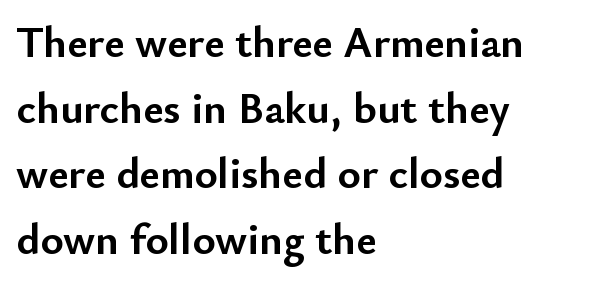
The image shows 44 px semibold sans-serif type, upright; set left-aligned, normal line spacing (1.49x), normal letter spacing, not underlined; low stroke contrast and a small x-height.
